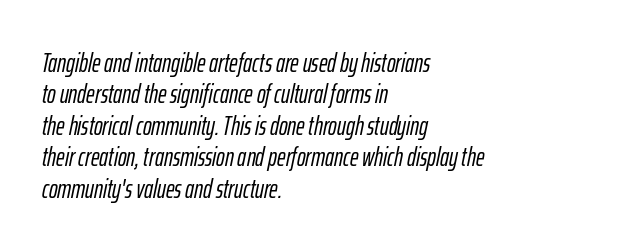
The paragraph has a hard left edge and a soft right edge. Compared with typical body copy, the letter spacing here is the same. Check under the words: just untouched page. The rendering applies a slant to the glyphs.
